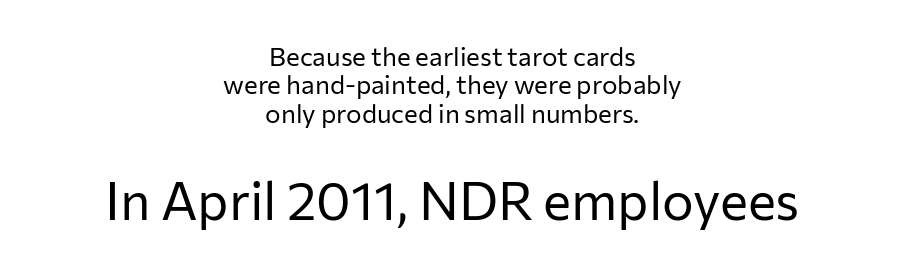
{"serif": "no", "italic": "no", "bold": "no", "weight": "regular", "width": "normal", "stroke_contrast": "low", "x_height": "medium", "monospaced": "no", "underline": "no", "align": "center", "line_spacing": "tight", "line_spacing_ratio": 1.09, "letter_spacing": "normal", "letter_spacing_em": 0.0, "larger_block": "second", "size_ratio": 2.04, "glyph_px": 53}
